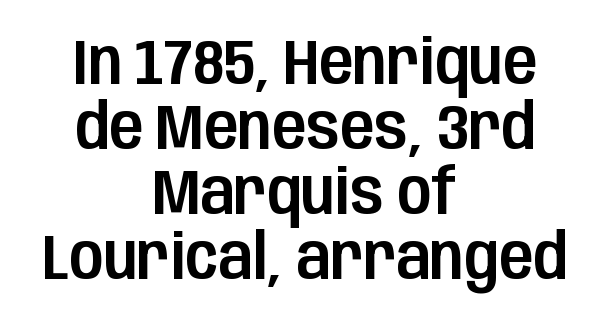
Q: Is the text italic (slanted)? A: No, it is upright.
Q: Is the typeface a serif or a sans-serif typeface? A: Sans-serif.
Q: Is the text underlined? A: No.
Q: How is the paragraph aligned? A: Centered.
Q: Is the spacing between letters normal or unusually wide? A: Normal.
Q: Is the spacing between lines tight, normal or loose? A: Tight.
Q: Width (condensed, normal, or wide)? A: Condensed.
Q: Stroke contrast? A: Low.
Q: x-height? A: Large.
Q: Monospaced? A: No.
